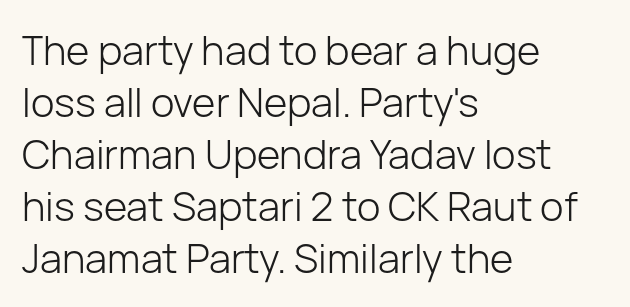
{"serif": "no", "italic": "no", "bold": "no", "weight": "light", "width": "normal", "stroke_contrast": "low", "x_height": "medium", "monospaced": "no", "underline": "no", "align": "left", "line_spacing": "normal", "line_spacing_ratio": 1.3, "letter_spacing": "normal", "letter_spacing_em": 0.0, "glyph_px": 40}
